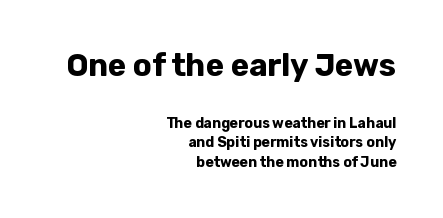
The image shows 31 px bold sans-serif type, upright; set right-aligned, normal line spacing (1.37x), normal letter spacing, not underlined; the first (top) block is 2.21x larger; low stroke contrast and a medium x-height.
